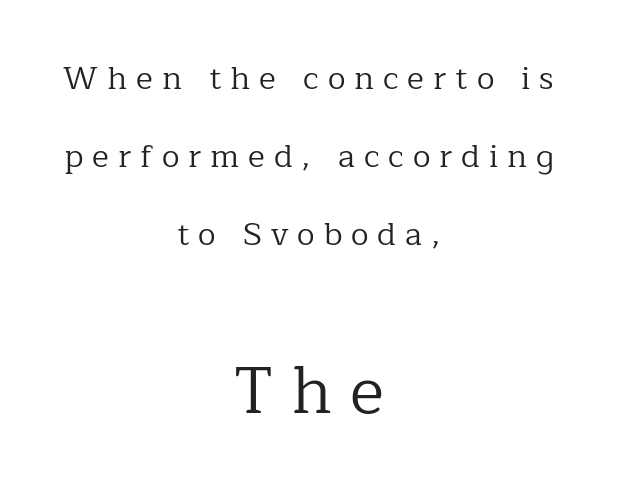
{"serif": "yes", "italic": "no", "bold": "no", "weight": "regular", "width": "normal", "stroke_contrast": "low", "x_height": "medium", "monospaced": "no", "underline": "no", "align": "center", "line_spacing": "loose", "line_spacing_ratio": 2.44, "letter_spacing": "wide", "letter_spacing_em": 0.28, "larger_block": "second", "size_ratio": 2.03, "glyph_px": 65}
